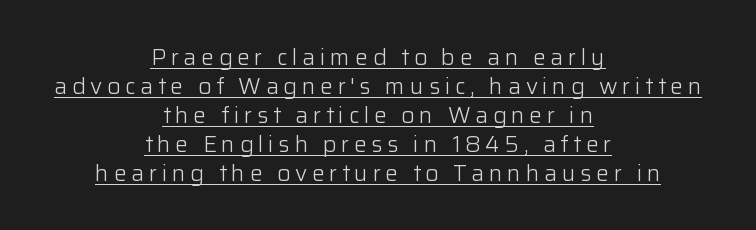
{"italic": "no", "bold": "no", "underline": "yes", "align": "center", "line_spacing": "normal", "line_spacing_ratio": 1.26, "letter_spacing": "wide", "letter_spacing_em": 0.2, "glyph_px": 23}
